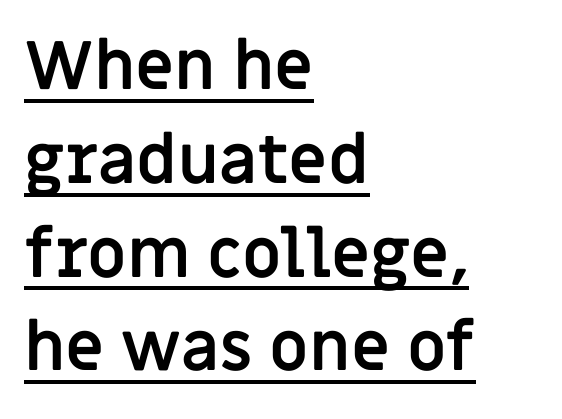
The image shows 67 px semibold sans-serif type, upright; set left-aligned, normal line spacing (1.4x), normal letter spacing, underlined; low stroke contrast and a large x-height.
